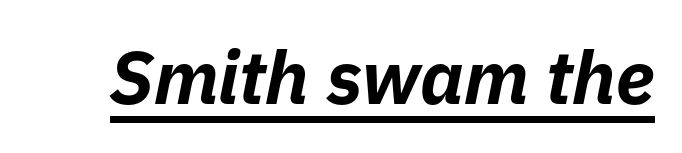
Q: Is the text bold? A: Yes.
Q: Is the text italic (slanted)? A: Yes, it leans right by about 11 degrees.
Q: Is the text underlined? A: Yes.
Q: Is the spacing between letters normal or unusually wide? A: Normal.
Q: Width (condensed, normal, or wide)? A: Normal.
Q: Stroke contrast? A: Low.
Q: x-height? A: Medium.
Q: Monospaced? A: No.
